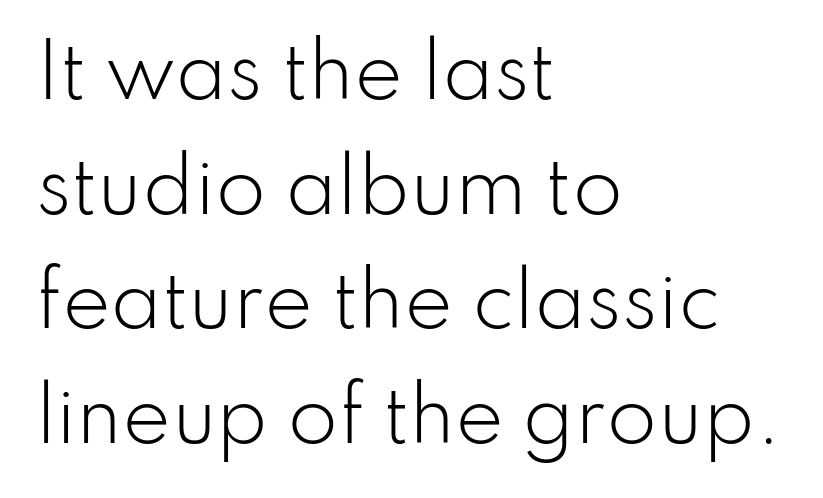
The image shows 73 px light sans-serif type, upright; set left-aligned, normal line spacing (1.57x), normal letter spacing, not underlined; low stroke contrast and a small x-height.
